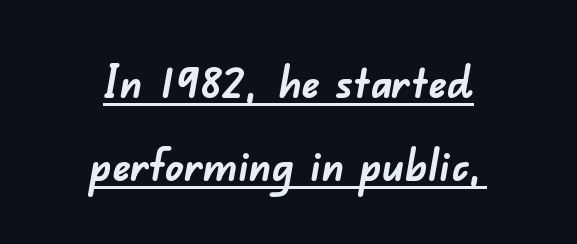
{"serif": "no", "bold": "yes", "weight": "semibold", "width": "normal", "stroke_contrast": "low", "x_height": "small", "monospaced": "no", "underline": "yes", "align": "center", "line_spacing_ratio": 1.84, "letter_spacing": "normal", "letter_spacing_em": 0.0, "glyph_px": 45}
